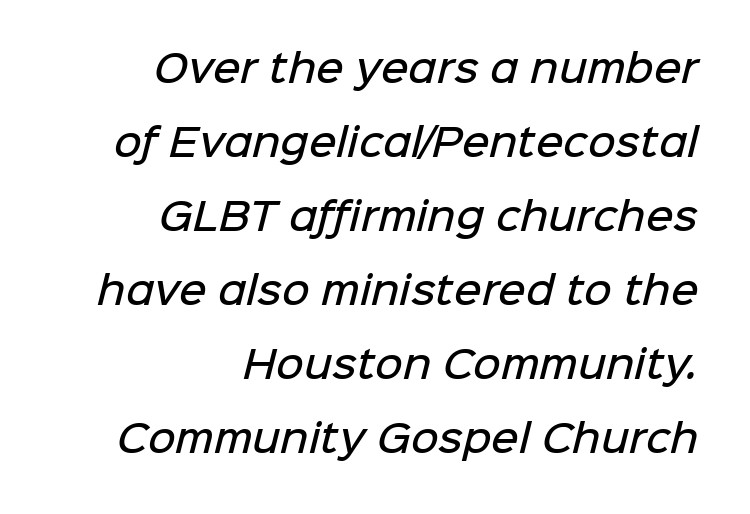
Q: Is the text bold? A: Semi-bold.
Q: Is the typeface a serif or a sans-serif typeface? A: Sans-serif.
Q: Is the text underlined? A: No.
Q: How is the paragraph aligned? A: Right-aligned.
Q: Is the spacing between letters normal or unusually wide? A: Normal.
Q: Is the spacing between lines tight, normal or loose? A: Loose.
Q: Width (condensed, normal, or wide)? A: Normal.
Q: Stroke contrast? A: Low.
Q: x-height? A: Medium.
Q: Monospaced? A: No.
